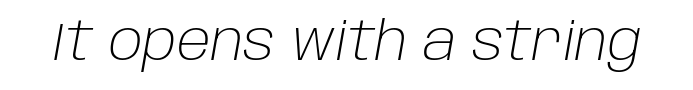
Think of a printed novel: that variable character pitch is what you see here. The space directly below the letters is spotless. Observe the lean: these are italic letterforms. There is no visible air inserted between adjacent glyphs. Letters have the restrained weight of plain body copy at most.
